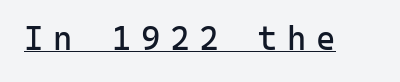
The image shows 33 px regular-weight sans-serif type, upright, monospaced; set unusually wide letter spacing (+0.3 em), underlined; low stroke contrast and a medium x-height.
